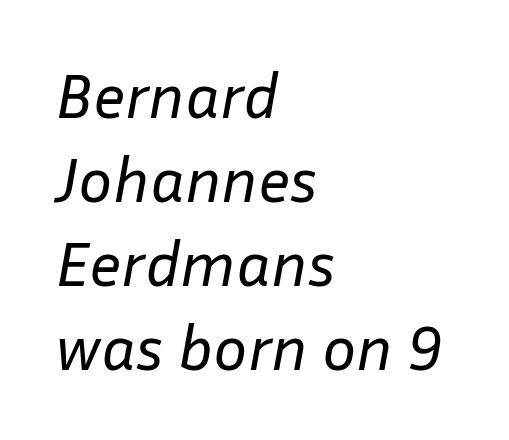
Counters stay open thanks to moderate or lighter strokes. Looks like regular typesetting: each glyph gets only the width it needs. Does extra space separate the letters? No, they use regular spacing. Every character sits at an angle, as italics do.
